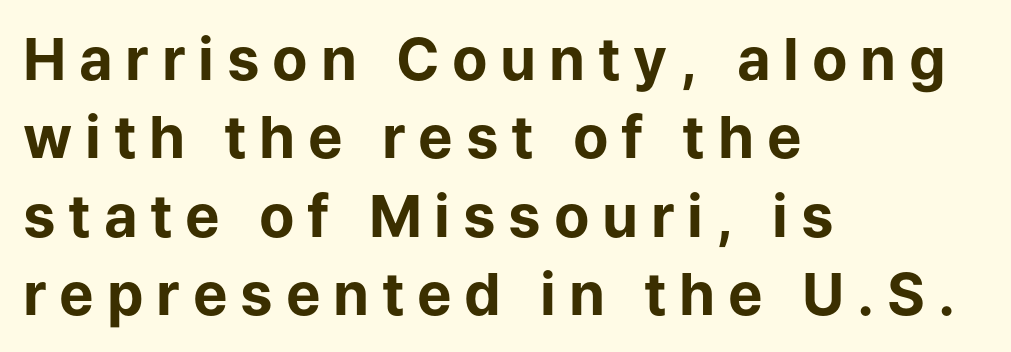
A full-strength bold gives these letters their thick strokes. The face used here is proportionally spaced, like ordinary book or web type. The typesetter chose a ragged-right arrangement here. Students, observe: this is what conventionally led text looks like. Caption: expanded tracking, letters set apart.
